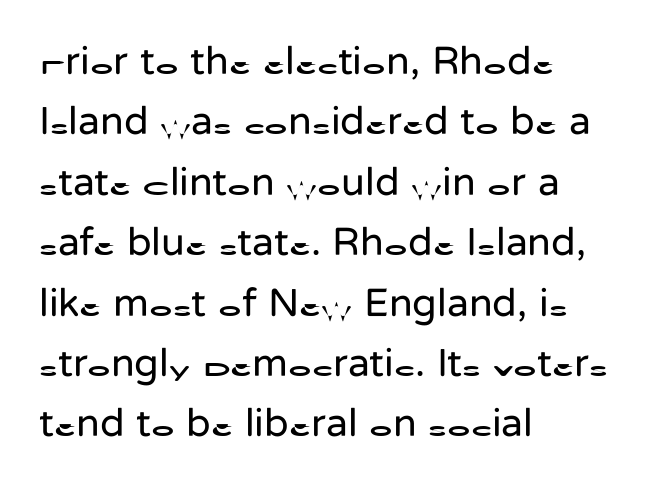
The image shows 40 px regular-weight sans-serif type, upright; set left-aligned, normal line spacing (1.51x), normal letter spacing, not underlined; low stroke contrast and a medium x-height.
